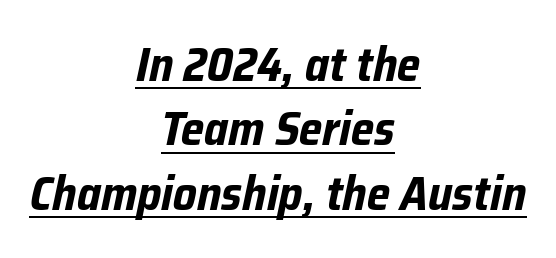
{"italic": "yes", "lean": "right", "slant_degrees": 12, "bold": "yes", "weight": "bold", "width": "condensed", "stroke_contrast": "low", "x_height": "medium", "monospaced": "no", "underline": "yes", "align": "center", "line_spacing": "normal", "line_spacing_ratio": 1.34, "letter_spacing": "normal", "letter_spacing_em": 0.0, "glyph_px": 48}
